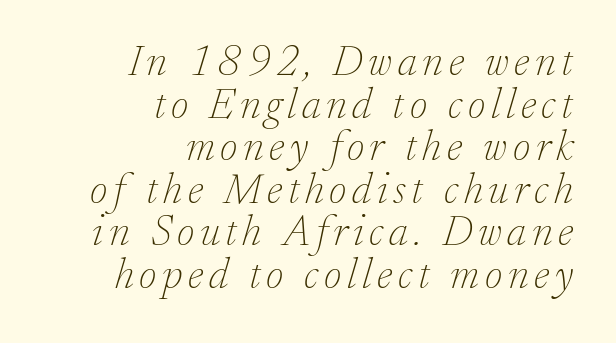
Is the type heavy? It reads as light-to-regular instead. In terms of letterform style, serifs are clearly present. In CSS terms this would be text-align: right. Yep, that's italic — everything's leaning. The passage shown is not underscored anywhere.
